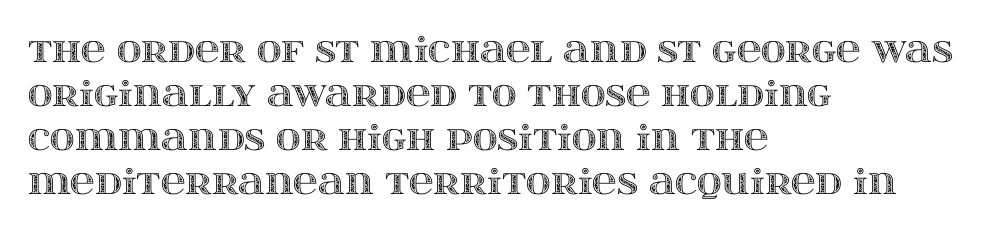
Layout note: lines flush left. The letters advance in unequal steps, a hallmark of proportional type. A normal amount of white space separates one row of letters from the next. Italic? Not at all — the glyphs are vertical. Observe the ordinary spacing: letters are neighbours, not strangers.
